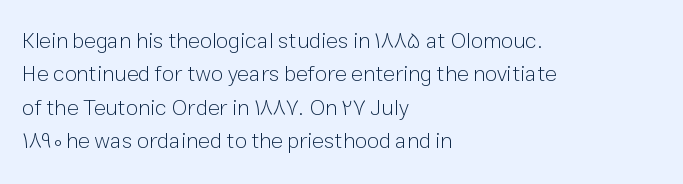
The image shows 22 px text type, upright; set left-aligned, normal line spacing (1.52x), normal letter spacing, not underlined.
